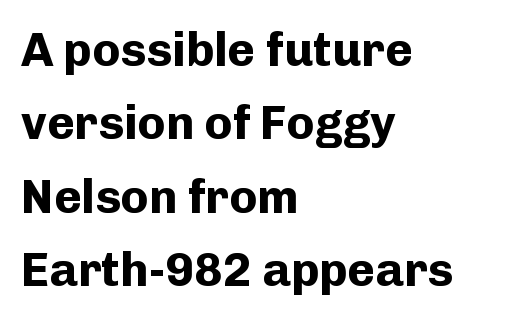
Are there feet on the stems? There aren't — it's a sans. The string is rendered with underlining switched off. Designer's note — italics off, roman on. Line spacing here is normal. Honestly, the letter spacing is just normal — you wouldn't notice it. Is the block centered? No — it sits flush against the left margin.
